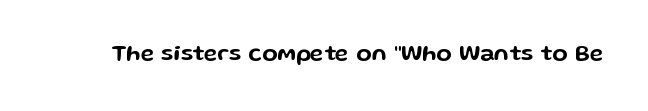
Q: Is the text italic (slanted)? A: No, it is upright.
Q: Is the text underlined? A: No.
Q: Is the spacing between letters normal or unusually wide? A: Normal.
